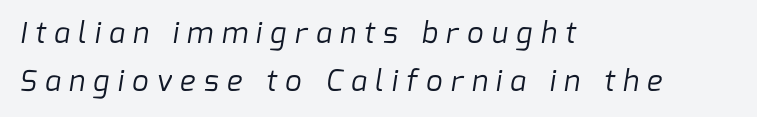
{"serif": "no", "bold": "no", "weight": "regular", "width": "normal", "stroke_contrast": "low", "x_height": "medium", "monospaced": "no", "underline": "no", "align": "left", "line_spacing": "normal", "line_spacing_ratio": 1.67, "letter_spacing": "wide", "letter_spacing_em": 0.29, "glyph_px": 29}
